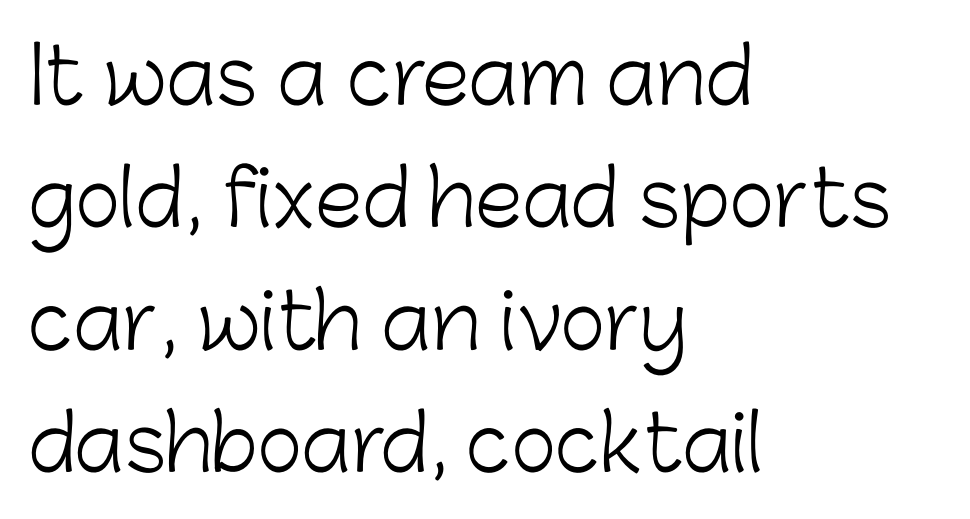
The image shows 77 px light sans-serif type, upright; set left-aligned, normal line spacing (1.59x), normal letter spacing, not underlined; low stroke contrast and a medium x-height.
